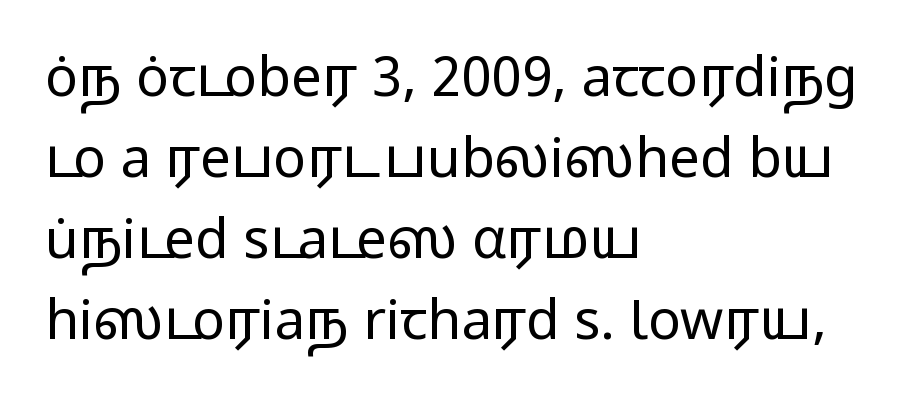
{"serif": "no", "italic": "no", "bold": "no", "weight": "regular", "width": "wide", "stroke_contrast": "low", "x_height": "medium", "monospaced": "no", "underline": "no", "align": "left", "line_spacing": "normal", "line_spacing_ratio": 1.47, "letter_spacing": "normal", "letter_spacing_em": 0.0, "glyph_px": 55}
